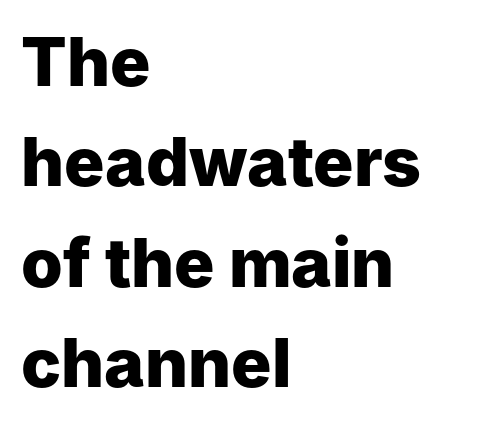
The image shows 67 px heavy sans-serif type, upright; set left-aligned, normal line spacing (1.5x), normal letter spacing, not underlined; low stroke contrast and a medium x-height.
